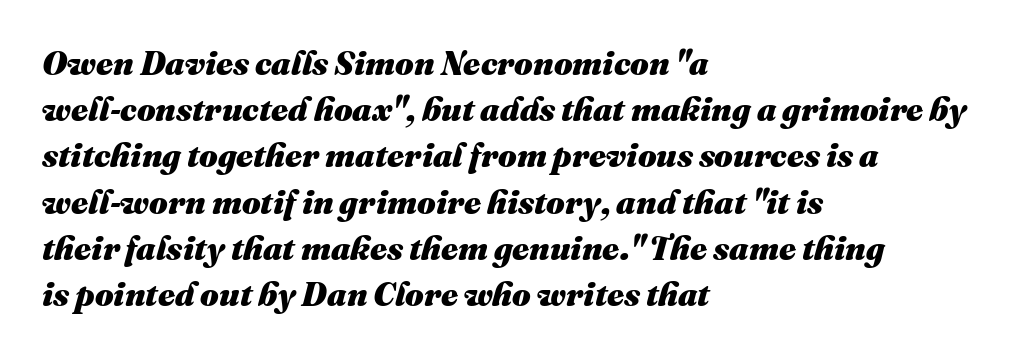
{"italic": "yes", "lean": "right", "slant_degrees": 16, "bold": "yes", "weight": "heavy", "width": "normal", "stroke_contrast": "medium", "x_height": "medium", "monospaced": "no", "underline": "no", "align": "left", "line_spacing": "normal", "line_spacing_ratio": 1.4, "letter_spacing": "normal", "letter_spacing_em": 0.0, "glyph_px": 33}
